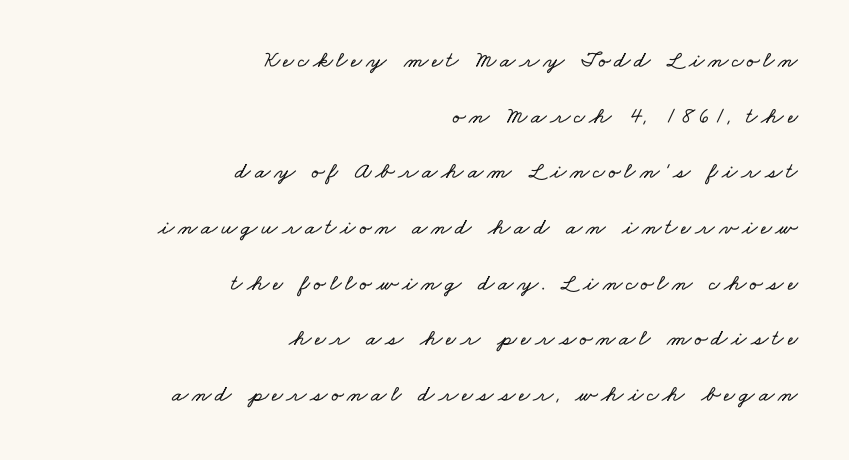
The image shows 23 px text type; set right-aligned, loose line spacing (2.42x), not underlined.
